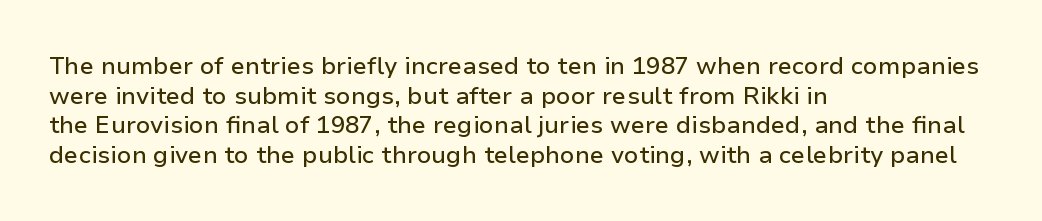
Q: Is the text italic (slanted)? A: No, it is upright.
Q: Is the text underlined? A: No.
Q: How is the paragraph aligned? A: Left-aligned.
Q: Is the spacing between letters normal or unusually wide? A: Normal.
